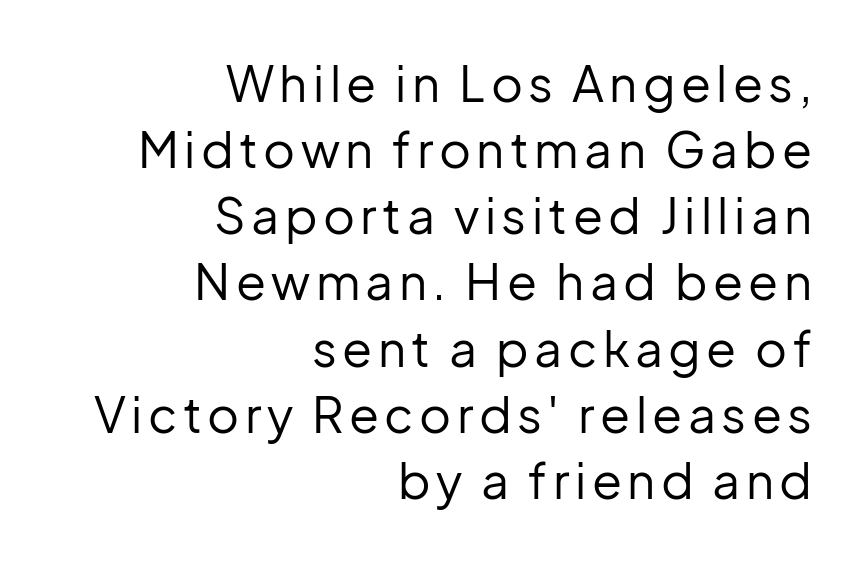
The image shows 49 px regular-weight sans-serif type, upright; set right-aligned, normal line spacing (1.35x), not underlined; low stroke contrast and a medium x-height.
